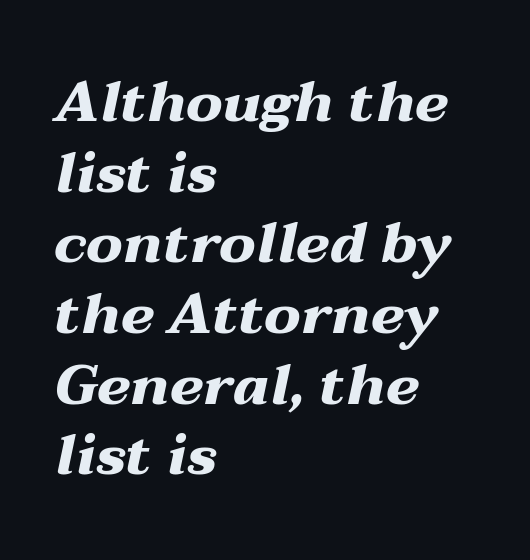
Observe the ordinary spacing: letters are neighbours, not strangers. Chunky letters — that's bold for sure. A typesetter would mark this as italic. Think of a printed novel: that variable character pitch is what you see here. Is the block centered? No — it sits flush against the left margin. The zone under the glyphs is completely vacant.
